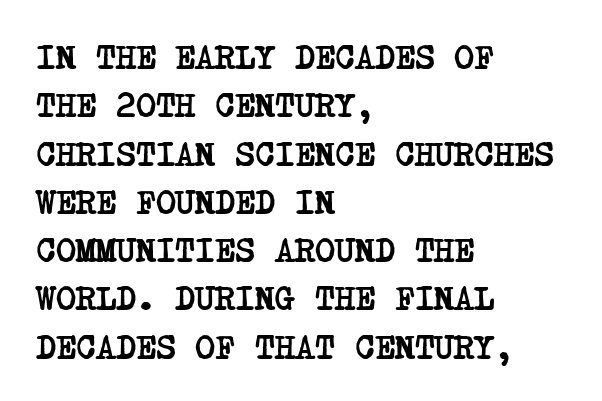
{"serif": "yes", "bold": "yes", "weight": "semibold", "width": "condensed", "stroke_contrast": "low", "x_height": "large", "underline": "no", "align": "left", "line_spacing": "normal", "line_spacing_ratio": 1.42, "letter_spacing": "normal", "letter_spacing_em": 0.0, "glyph_px": 34}
